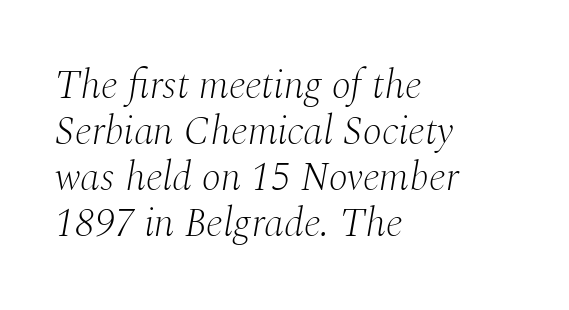
Q: Is the text bold? A: No.
Q: Is the text italic (slanted)? A: Yes, it leans right by about 10 degrees.
Q: Is the typeface a serif or a sans-serif typeface? A: Serif.
Q: Is the text underlined? A: No.
Q: How is the paragraph aligned? A: Left-aligned.
Q: Is the spacing between letters normal or unusually wide? A: Normal.
Q: Is the spacing between lines tight, normal or loose? A: Tight.
Q: Width (condensed, normal, or wide)? A: Normal.
Q: Stroke contrast? A: Medium.
Q: x-height? A: Medium.
Q: Monospaced? A: No.
